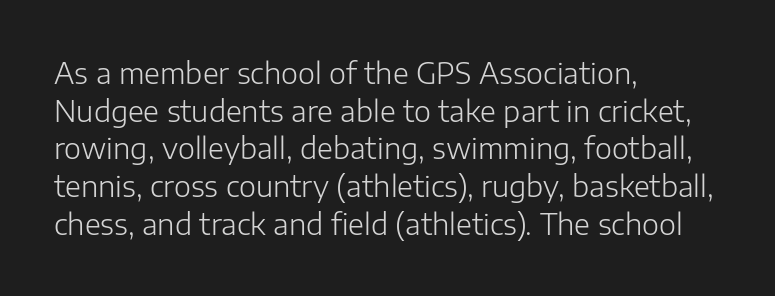
{"serif": "no", "italic": "no", "bold": "no", "weight": "light", "width": "normal", "stroke_contrast": "low", "x_height": "medium", "monospaced": "no", "underline": "no", "align": "left", "line_spacing": "normal", "line_spacing_ratio": 1.3, "letter_spacing": "normal", "letter_spacing_em": 0.0, "glyph_px": 29}
